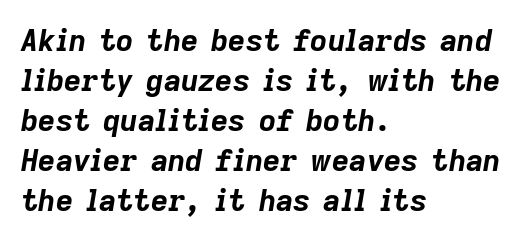
Q: Is the text bold? A: Yes.
Q: Is the text italic (slanted)? A: Yes, it leans right by about 9 degrees.
Q: Is the text underlined? A: No.
Q: How is the paragraph aligned? A: Left-aligned.
Q: Is the spacing between letters normal or unusually wide? A: Normal.
Q: Is the spacing between lines tight, normal or loose? A: Normal.
Q: Width (condensed, normal, or wide)? A: Normal.
Q: Stroke contrast? A: Low.
Q: x-height? A: Medium.
Q: Monospaced? A: No.
